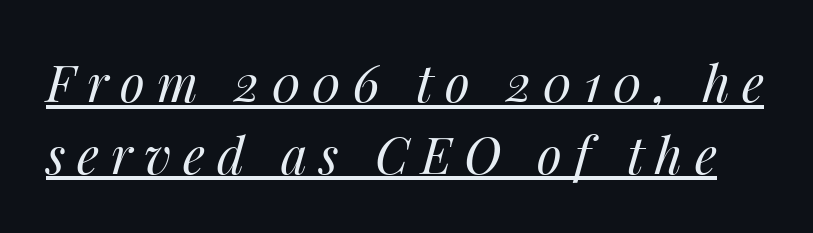
Style check: oblique. Reading down the column, the eye jumps a familiar distance to each next line. Here the designer chose a conventional face with non-uniform glyph widths. The letterforms stand isolated, each surrounded by extra space. Letters have the restrained weight of plain body copy at most. This rendering features underlined lettering.
